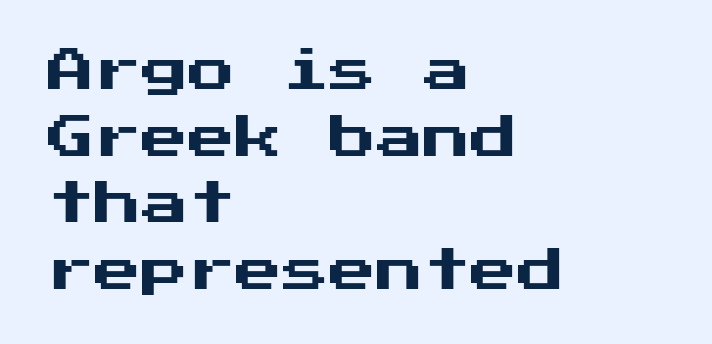
Q: Is the text italic (slanted)? A: No, it is upright.
Q: Is the typeface a serif or a sans-serif typeface? A: Sans-serif.
Q: Is the text underlined? A: No.
Q: How is the paragraph aligned? A: Left-aligned.
Q: Is the spacing between letters normal or unusually wide? A: Normal.
Q: Is the spacing between lines tight, normal or loose? A: Normal.
Q: Width (condensed, normal, or wide)? A: Normal.
Q: Stroke contrast? A: Medium.
Q: x-height? A: Medium.
